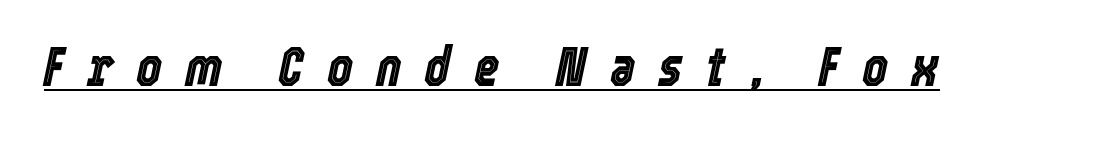
The image shows 55 px condensed type, italic (leaning right); set unusually wide letter spacing (+0.41 em), underlined; a medium x-height.
